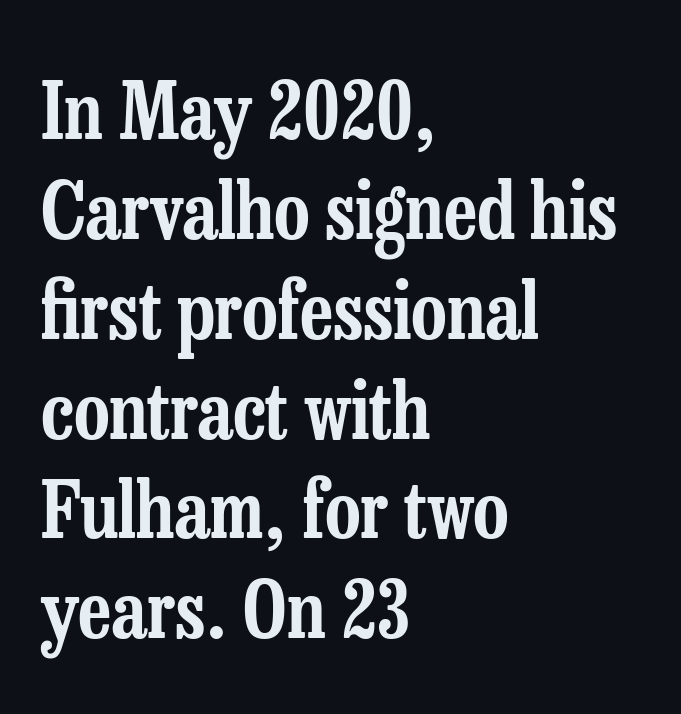
{"serif": "yes", "italic": "no", "width": "condensed", "stroke_contrast": "low", "x_height": "medium", "monospaced": "no", "underline": "no", "align": "left", "line_spacing": "normal", "line_spacing_ratio": 1.28, "letter_spacing": "normal", "letter_spacing_em": 0.0, "glyph_px": 78}
